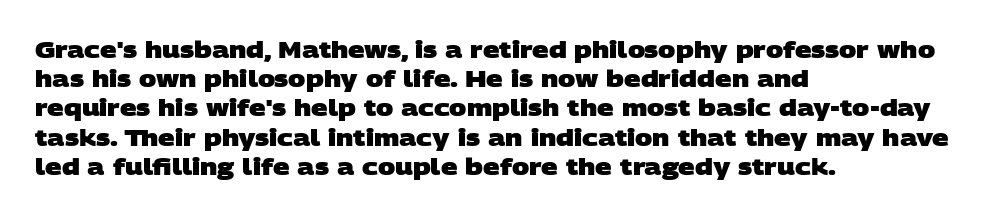
{"bold": "yes", "underline": "no", "align": "left", "line_spacing": "normal", "line_spacing_ratio": 1.27, "letter_spacing": "normal", "letter_spacing_em": 0.0, "glyph_px": 23}
